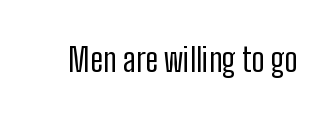
The image shows 33 px regular-weight, condensed sans-serif type, upright; set normal letter spacing, not underlined; low stroke contrast and a medium x-height.
